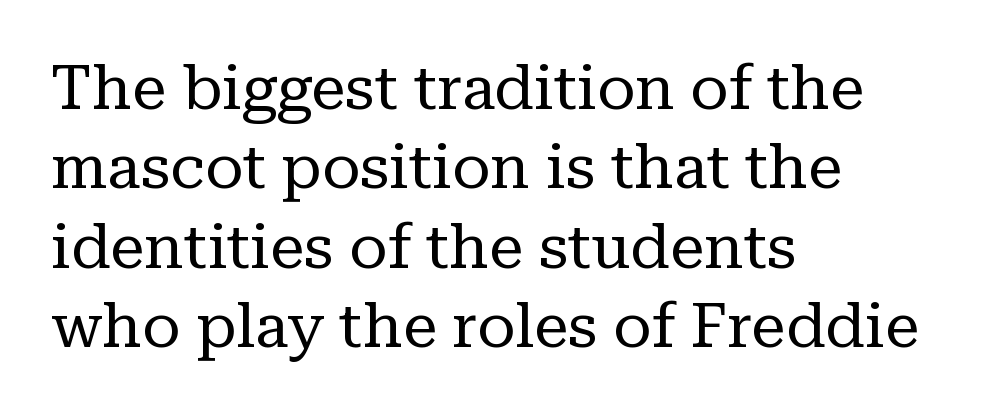
The image shows 62 px regular-weight serif type, upright; set left-aligned, normal line spacing (1.28x), normal letter spacing, not underlined; low stroke contrast and a medium x-height.
